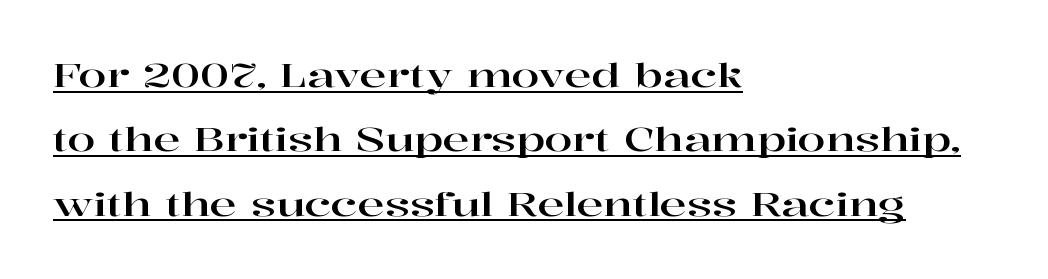
These lines stand farther apart than default settings would place them. The face used here is proportionally spaced, like ordinary book or web type. No extra tracking has been applied to these lines. A student would call this left alignment; a typographer would say flush left, rag right. Decoration check: the copy is underlined. Old-style or modern, the face here clearly has serifs.
